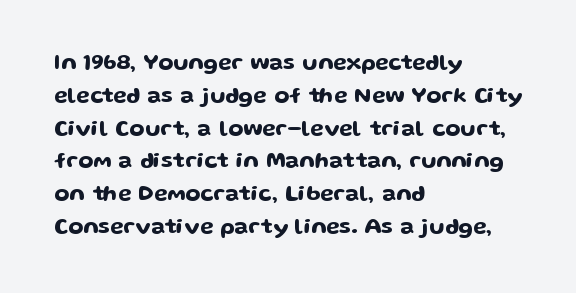
{"italic": "no", "underline": "no", "align": "left", "line_spacing": "normal", "line_spacing_ratio": 1.49, "letter_spacing": "normal", "letter_spacing_em": 0.0, "glyph_px": 22}
